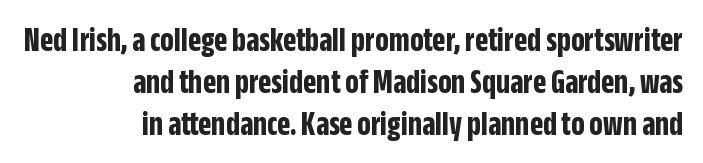
The image shows 34 px bold, condensed sans-serif type, upright; set right-aligned, line spacing 1.24x, normal letter spacing, not underlined; low stroke contrast and a large x-height.
